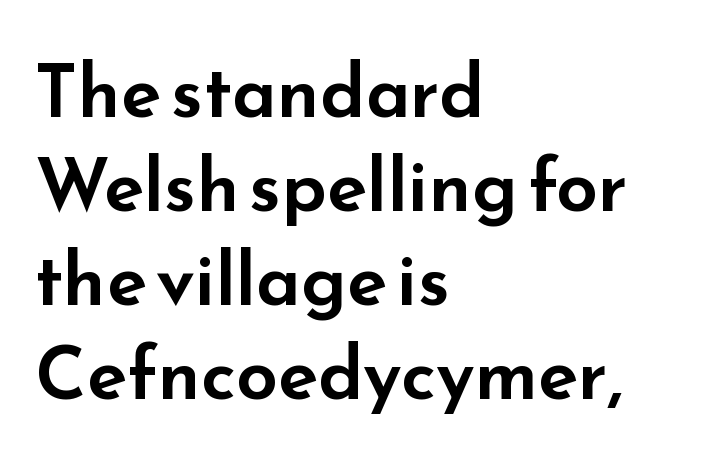
The image shows 74 px wide sans-serif type, upright; set left-aligned, normal line spacing (1.27x), normal letter spacing, not underlined; low stroke contrast and a small x-height.
